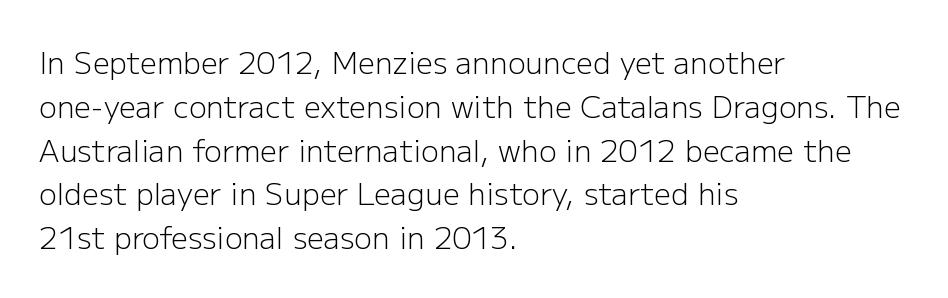
Q: Is the text bold? A: No.
Q: Is the text italic (slanted)? A: No, it is upright.
Q: Is the typeface a serif or a sans-serif typeface? A: Sans-serif.
Q: Is the text underlined? A: No.
Q: How is the paragraph aligned? A: Left-aligned.
Q: Is the spacing between letters normal or unusually wide? A: Normal.
Q: Is the spacing between lines tight, normal or loose? A: Normal.
Q: Width (condensed, normal, or wide)? A: Normal.
Q: Stroke contrast? A: Low.
Q: x-height? A: Medium.
Q: Monospaced? A: No.
